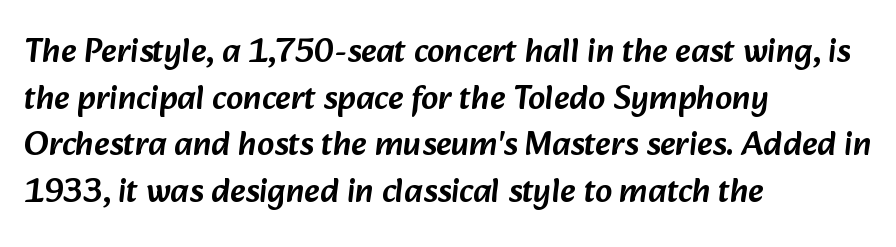
The lines sit at an ordinary, default distance from one another. Between one letter and the next there's only the usual sliver of space. Each row of text sits above clean, open space. These lines stack with their left ends in a neat column.
